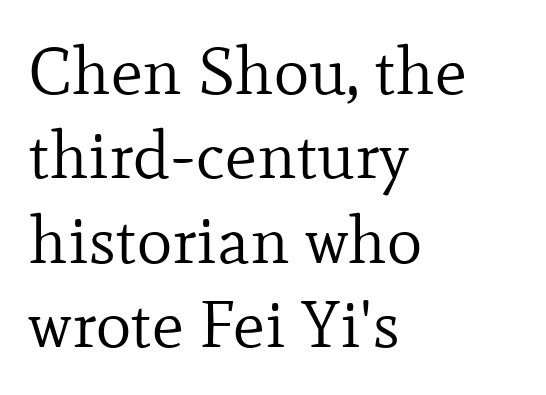
{"serif": "yes", "italic": "no", "bold": "no", "weight": "regular", "width": "normal", "stroke_contrast": "low", "x_height": "small", "monospaced": "no", "underline": "no", "align": "left", "line_spacing": "normal", "line_spacing_ratio": 1.26, "letter_spacing": "normal", "letter_spacing_em": 0.0, "glyph_px": 67}
